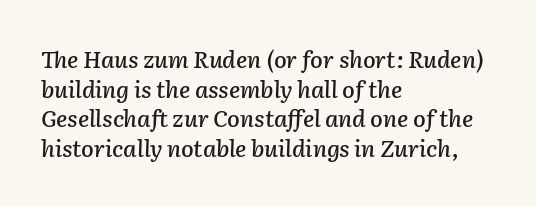
The image shows 23 px text type, italic (leaning right); set left-aligned, normal line spacing (1.29x), normal letter spacing, not underlined.
